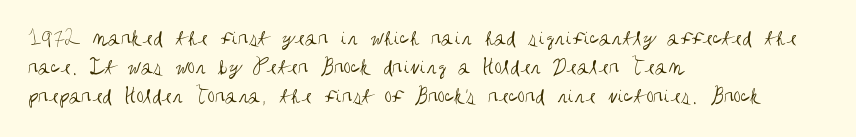
{"bold": "no", "underline": "no", "align": "left", "line_spacing": "normal", "line_spacing_ratio": 1.26, "letter_spacing": "normal", "letter_spacing_em": 0.0, "glyph_px": 23}
